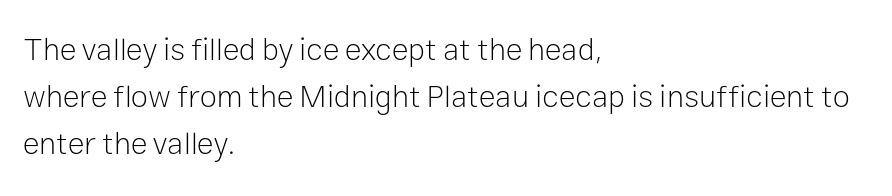
The image shows 31 px light sans-serif type, upright; set left-aligned, normal line spacing (1.51x), normal letter spacing, not underlined; low stroke contrast and a medium x-height.
